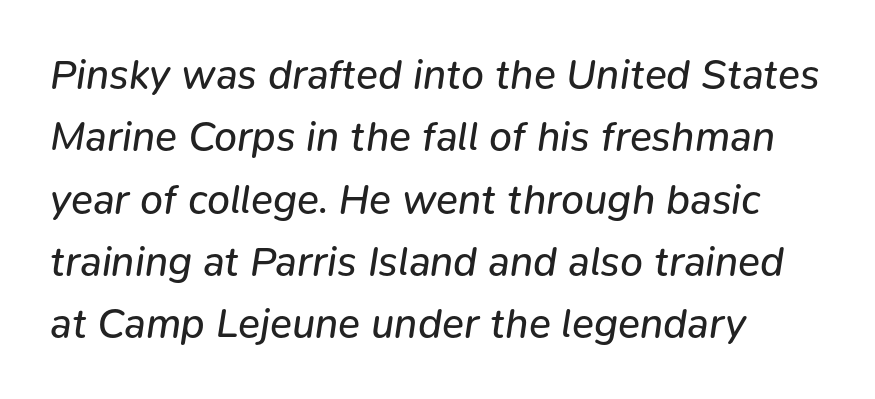
The image shows 41 px regular-weight type, italic (leaning right); set left-aligned, normal line spacing (1.52x), normal letter spacing, not underlined; low stroke contrast and a medium x-height.
